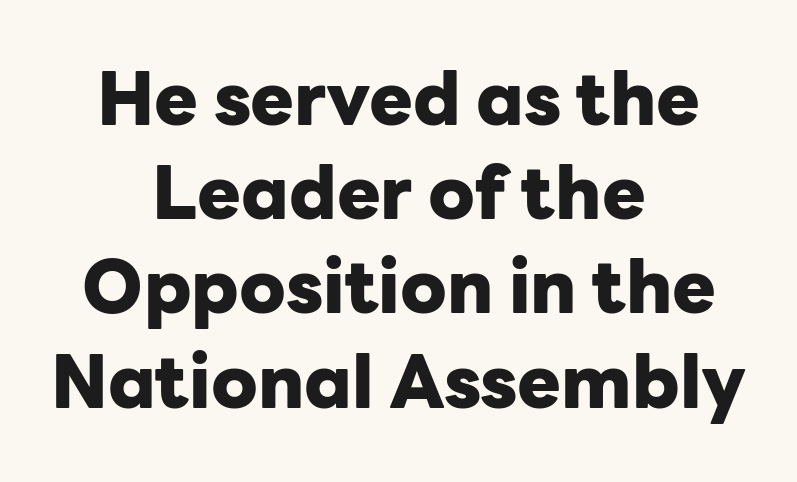
{"serif": "no", "italic": "no", "bold": "yes", "weight": "heavy", "width": "normal", "stroke_contrast": "low", "x_height": "medium", "monospaced": "no", "underline": "no", "align": "center", "line_spacing": "normal", "line_spacing_ratio": 1.29, "letter_spacing": "normal", "letter_spacing_em": 0.0, "glyph_px": 73}
